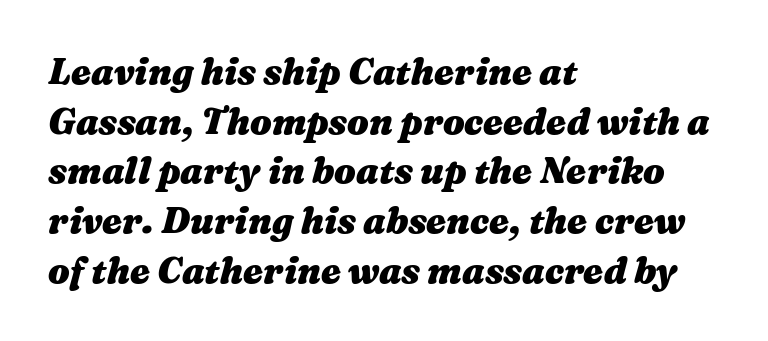
{"italic": "yes", "lean": "right", "slant_degrees": 16, "bold": "yes", "weight": "heavy", "width": "wide", "stroke_contrast": "medium", "x_height": "medium", "monospaced": "no", "underline": "no", "align": "left", "line_spacing": "normal", "line_spacing_ratio": 1.38, "letter_spacing": "normal", "letter_spacing_em": 0.0, "glyph_px": 36}
